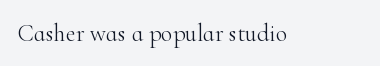
Only glyphs here, with clear space below each row. Notice how the stems are strictly vertical — no italics here. Between one letter and the next there's only the usual sliver of space. Is this a heavy cut? Hardly; it is regular or lighter.
